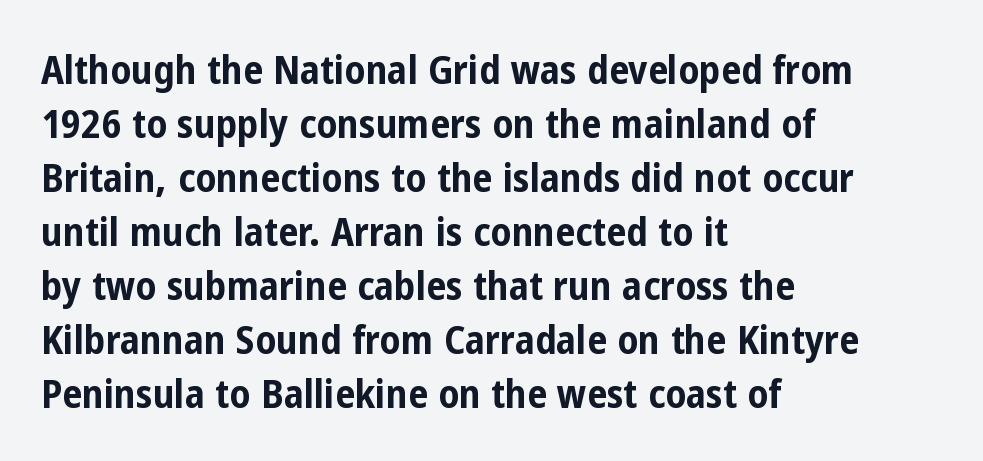
The image shows 40 px bold, condensed sans-serif type, upright; set left-aligned, normal line spacing (1.35x), normal letter spacing, not underlined; low stroke contrast and a medium x-height.
